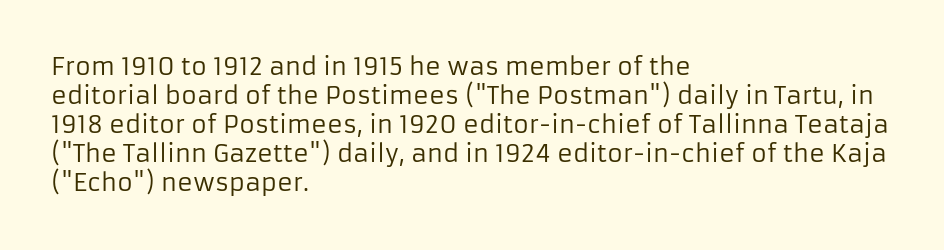
Q: Is the text bold? A: No.
Q: Is the text italic (slanted)? A: No, it is upright.
Q: Is the text underlined? A: No.
Q: How is the paragraph aligned? A: Left-aligned.
Q: Is the spacing between letters normal or unusually wide? A: Normal.
